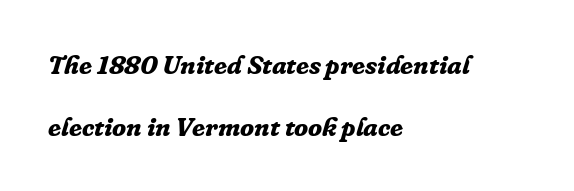
Q: Is the text bold? A: Yes.
Q: Is the text italic (slanted)? A: Yes, it leans right by about 16 degrees.
Q: Is the text underlined? A: No.
Q: How is the paragraph aligned? A: Left-aligned.
Q: Is the spacing between letters normal or unusually wide? A: Normal.
Q: Is the spacing between lines tight, normal or loose? A: Loose.
